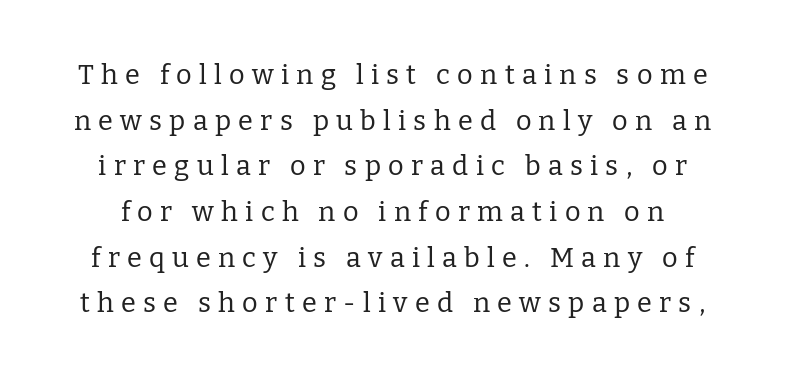
Q: Is the text bold? A: No.
Q: Is the text italic (slanted)? A: No, it is upright.
Q: Is the text underlined? A: No.
Q: Is the spacing between letters normal or unusually wide? A: Unusually wide.
Q: Is the spacing between lines tight, normal or loose? A: Normal.
